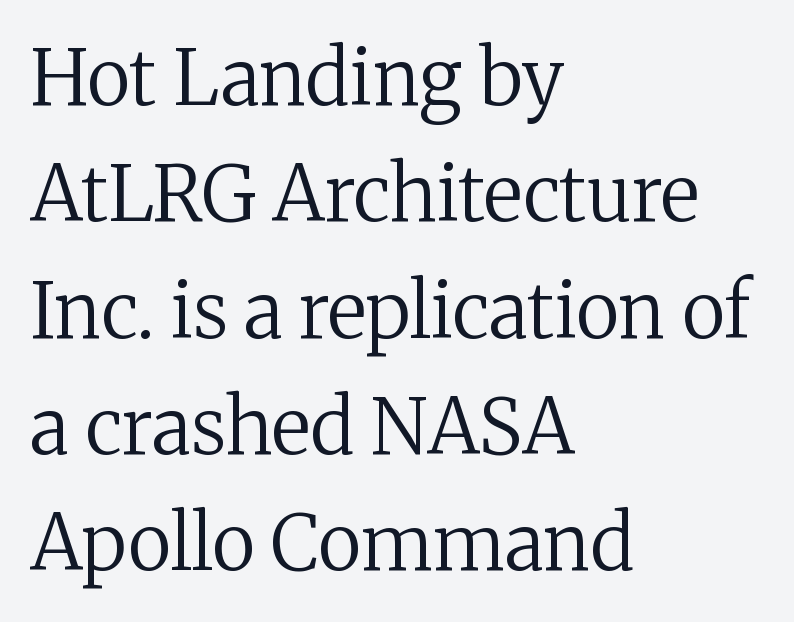
Q: Is the text bold? A: No.
Q: Is the text italic (slanted)? A: No, it is upright.
Q: Is the typeface a serif or a sans-serif typeface? A: Serif.
Q: Is the text underlined? A: No.
Q: How is the paragraph aligned? A: Left-aligned.
Q: Is the spacing between letters normal or unusually wide? A: Normal.
Q: Is the spacing between lines tight, normal or loose? A: Normal.
Q: Width (condensed, normal, or wide)? A: Normal.
Q: Stroke contrast? A: Medium.
Q: x-height? A: Medium.
Q: Monospaced? A: No.
